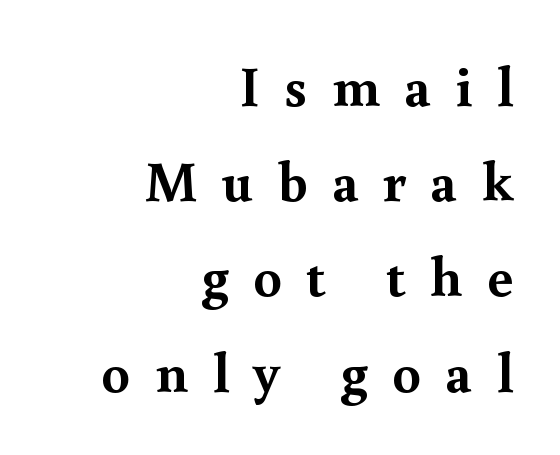
{"serif": "yes", "italic": "no", "bold": "yes", "weight": "semibold", "width": "normal", "x_height": "small", "monospaced": "no", "underline": "no", "align": "right", "line_spacing": "normal", "line_spacing_ratio": 1.67, "letter_spacing": "wide", "letter_spacing_em": 0.43, "glyph_px": 57}
